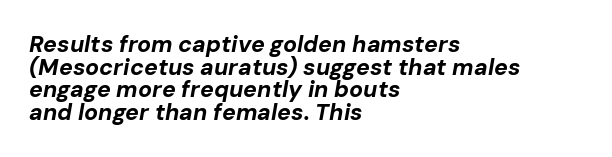
Q: Is the text bold? A: Yes.
Q: Is the text italic (slanted)? A: Yes, it leans right by about 10 degrees.
Q: Is the text underlined? A: No.
Q: How is the paragraph aligned? A: Left-aligned.
Q: Is the spacing between letters normal or unusually wide? A: Normal.
Q: Is the spacing between lines tight, normal or loose? A: Tight.
